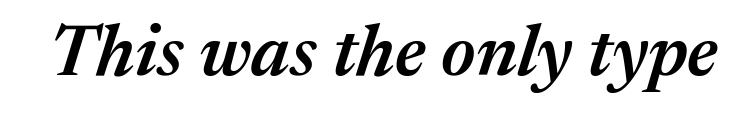
Q: Is the text bold? A: Semi-bold.
Q: Is the text italic (slanted)? A: Yes, it leans right by about 17 degrees.
Q: Is the text underlined? A: No.
Q: Is the spacing between letters normal or unusually wide? A: Normal.
Q: Width (condensed, normal, or wide)? A: Normal.
Q: Stroke contrast? A: Medium.
Q: x-height? A: Medium.
Q: Monospaced? A: No.
